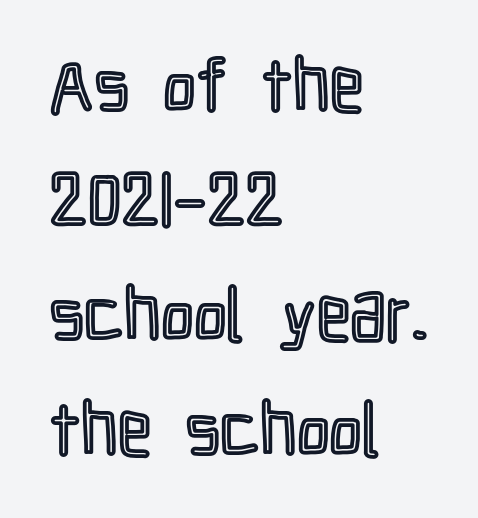
The image shows 75 px condensed type, upright; set left-aligned, normal line spacing (1.53x), normal letter spacing, not underlined; a medium x-height.
